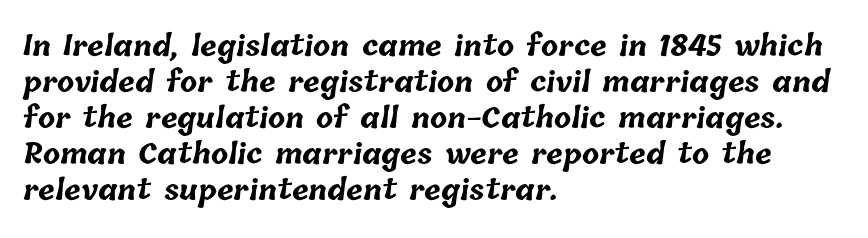
Q: Is the text bold? A: Yes.
Q: Is the text underlined? A: No.
Q: How is the paragraph aligned? A: Left-aligned.
Q: Is the spacing between letters normal or unusually wide? A: Normal.
Q: Is the spacing between lines tight, normal or loose? A: Normal.
Q: Width (condensed, normal, or wide)? A: Normal.
Q: Stroke contrast? A: Low.
Q: x-height? A: Medium.
Q: Monospaced? A: No.
